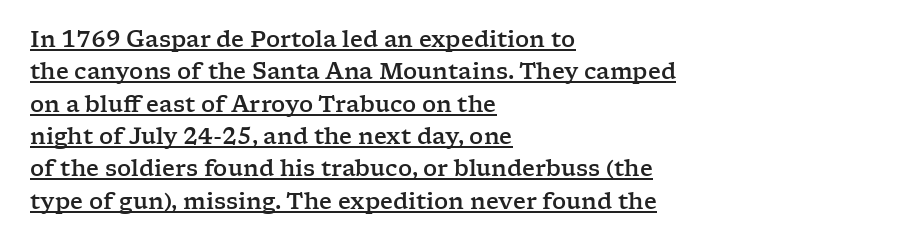
Inter-character spacing is left at the font's built-in metrics. A typographer would call this underscored text. Which margin do the lines hug? The left one — the right edge is uneven. Does the lettering tilt? It doesn't — this is upright.
